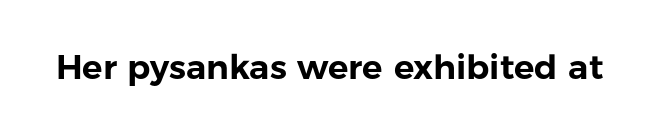
Q: Is the text italic (slanted)? A: No, it is upright.
Q: Is the typeface a serif or a sans-serif typeface? A: Sans-serif.
Q: Is the text underlined? A: No.
Q: Is the spacing between letters normal or unusually wide? A: Normal.
Q: Width (condensed, normal, or wide)? A: Normal.
Q: Stroke contrast? A: Low.
Q: x-height? A: Medium.
Q: Monospaced? A: No.
